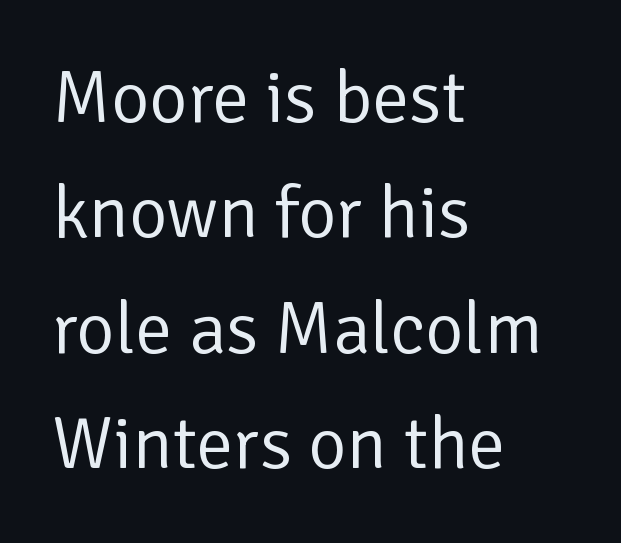
{"serif": "no", "italic": "no", "bold": "no", "weight": "regular", "width": "normal", "stroke_contrast": "low", "x_height": "medium", "monospaced": "no", "underline": "no", "align": "left", "line_spacing": "normal", "line_spacing_ratio": 1.56, "letter_spacing": "normal", "letter_spacing_em": 0.0, "glyph_px": 74}
